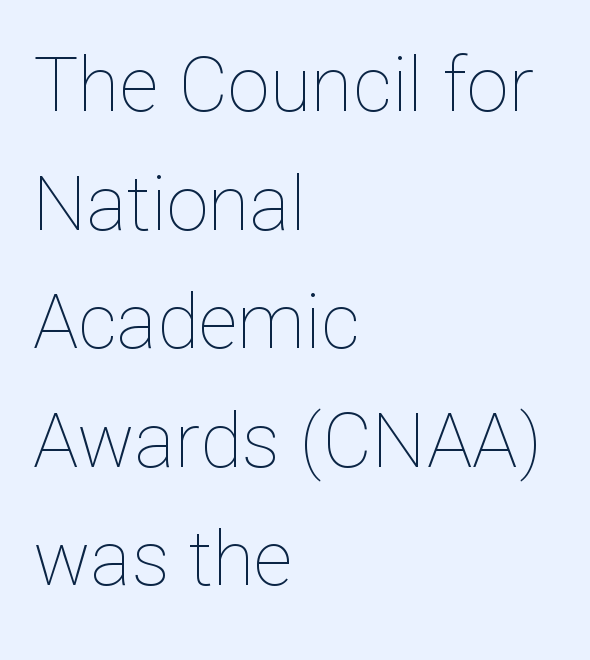
The zone under the glyphs is completely vacant. The letters sit at their default tracking, neither squeezed nor spread. If you drew a line through each stem, it would be perfectly vertical. One-word summary of the alignment: left. A normal amount of white space separates one row of letters from the next.
